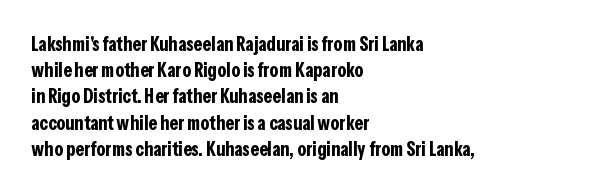
Leftover space on each line is placed entirely after the last word. Honestly, the row spacing looks completely unremarkable. This sample uses an upright cut, with every glyph sitting square on the baseline. A typesetter would call this zero additional tracking. Check the space under the baseline: it is left empty.
